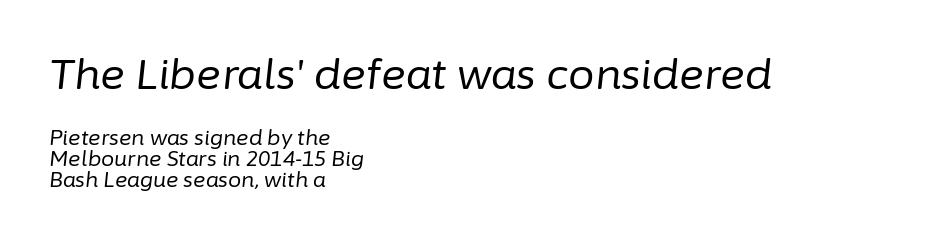
{"italic": "yes", "lean": "right", "slant_degrees": 6, "bold": "no", "weight": "regular", "width": "normal", "stroke_contrast": "low", "x_height": "medium", "monospaced": "no", "underline": "no", "align": "left", "line_spacing": "tight", "line_spacing_ratio": 1.01, "letter_spacing": "normal", "letter_spacing_em": 0.0, "larger_block": "first", "size_ratio": 2.0, "glyph_px": 42}
